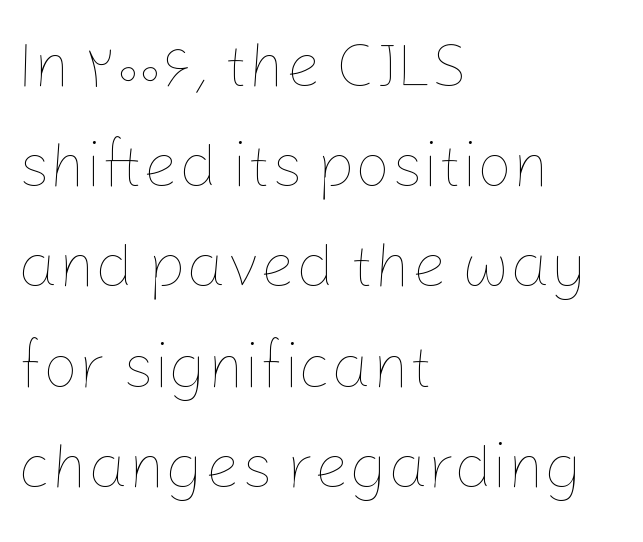
Each letter keeps its own natural width here, so spacing adapts to shape. A normal amount of white space separates one row of letters from the next. No chunkiness to these letters — they're not bold. The gaps between neighbouring characters are ordinary and unremarkable.
